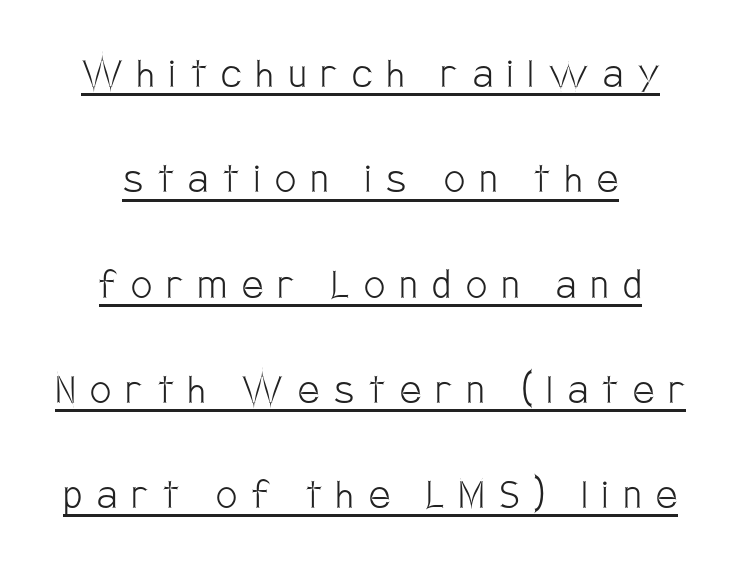
{"serif": "no", "italic": "no", "bold": "no", "weight": "light", "width": "condensed", "stroke_contrast": "low", "x_height": "large", "monospaced": "no", "underline": "yes", "align": "center", "line_spacing": "loose", "line_spacing_ratio": 2.24, "letter_spacing": "wide", "letter_spacing_em": 0.32, "glyph_px": 47}
